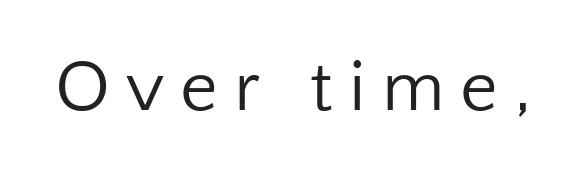
The image shows 73 px regular-weight sans-serif type, upright; set unusually wide letter spacing (+0.22 em), not underlined; low stroke contrast and a medium x-height.
